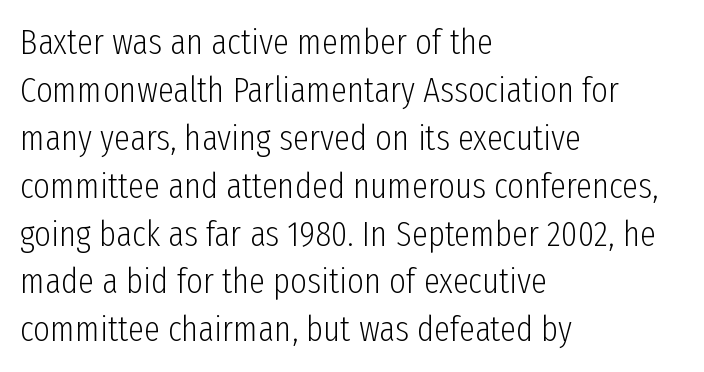
The image shows 36 px light, condensed sans-serif type, upright; set left-aligned, normal line spacing (1.33x), normal letter spacing, not underlined; low stroke contrast and a medium x-height.
